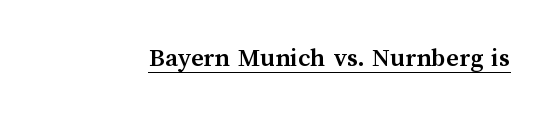
The letters stand straight up with perfectly vertical stems. Between one letter and the next there's only the usual sliver of space. Underlining? Definitely there. Strokes here are thick enough to call this a true bold.
